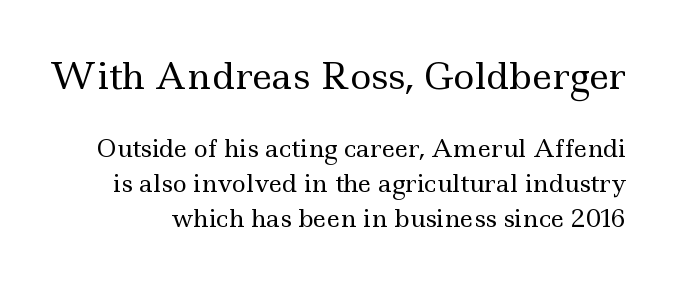
Q: Is the text bold? A: No.
Q: Is the text italic (slanted)? A: No, it is upright.
Q: Is the typeface a serif or a sans-serif typeface? A: Serif.
Q: Is the text underlined? A: No.
Q: Is the spacing between letters normal or unusually wide? A: Normal.
Q: Is the spacing between lines tight, normal or loose? A: Normal.
Q: Which block of text is set in a larger size, the first (top) or the second (bottom)? A: The first (top) one.
Q: Width (condensed, normal, or wide)? A: Wide.
Q: x-height? A: Small.
Q: Monospaced? A: No.
